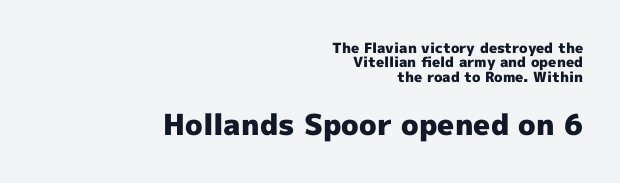
{"serif": "no", "italic": "no", "bold": "yes", "weight": "heavy", "width": "normal", "x_height": "medium", "monospaced": "no", "underline": "no", "align": "right", "line_spacing": "tight", "line_spacing_ratio": 1.02, "letter_spacing": "normal", "letter_spacing_em": 0.0, "larger_block": "second", "size_ratio": 2.07, "glyph_px": 29}
